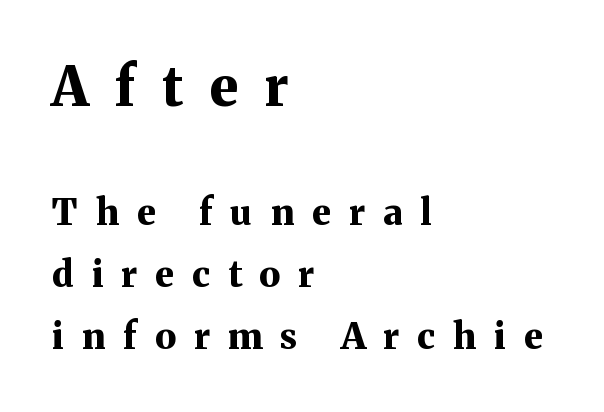
The ragged edge is on the right, which tells us the setting is flush left. No italicization has been applied; the sample stays upright. Spacing verdict: proportional, widths tailored to each character. Heavy-handed strokes throughout: this text is bold. This is serif lettering, the kind often seen in printed books.
